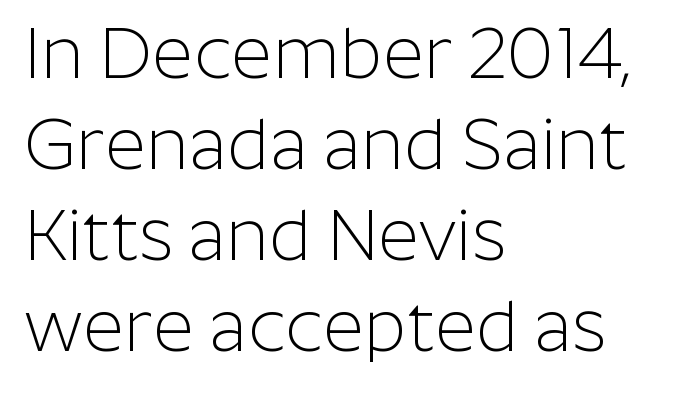
Q: Is the text bold? A: No.
Q: Is the text italic (slanted)? A: No, it is upright.
Q: Is the typeface a serif or a sans-serif typeface? A: Sans-serif.
Q: Is the text underlined? A: No.
Q: How is the paragraph aligned? A: Left-aligned.
Q: Is the spacing between letters normal or unusually wide? A: Normal.
Q: Is the spacing between lines tight, normal or loose? A: Normal.
Q: Width (condensed, normal, or wide)? A: Normal.
Q: Stroke contrast? A: Low.
Q: x-height? A: Medium.
Q: Monospaced? A: No.
